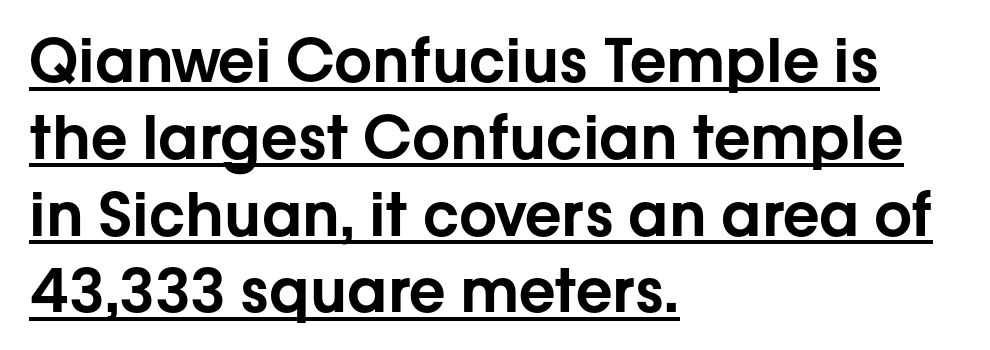
The image shows 60 px sans-serif type, upright; set left-aligned, normal line spacing (1.28x), normal letter spacing, underlined; low stroke contrast and a medium x-height.
